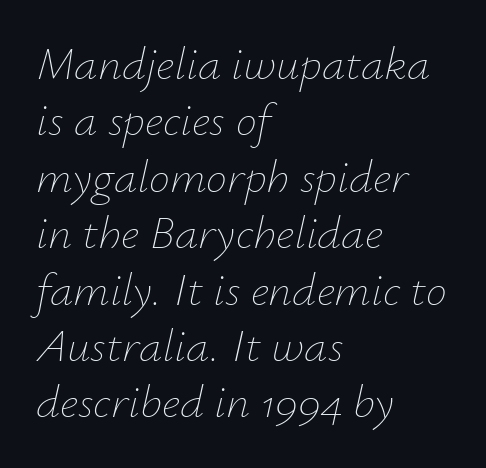
Between one letter and the next there's only the usual sliver of space. The face looks like a standard text weight, possibly lighter. The axis of the letterforms is tilted away from vertical. Spacing verdict: proportional, widths tailored to each character.
